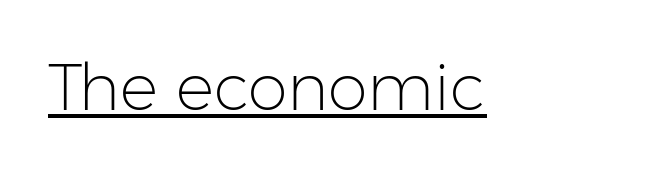
Q: Is the text bold? A: No.
Q: Is the text italic (slanted)? A: No, it is upright.
Q: Is the typeface a serif or a sans-serif typeface? A: Sans-serif.
Q: Is the text underlined? A: Yes.
Q: Is the spacing between letters normal or unusually wide? A: Normal.
Q: Width (condensed, normal, or wide)? A: Normal.
Q: Stroke contrast? A: Low.
Q: x-height? A: Medium.
Q: Monospaced? A: No.
